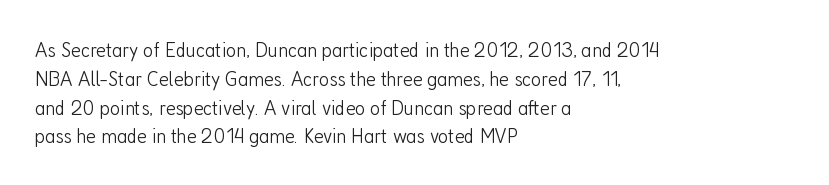
{"italic": "no", "bold": "no", "underline": "no", "align": "left", "line_spacing": "normal", "line_spacing_ratio": 1.31, "letter_spacing": "normal", "letter_spacing_em": 0.0, "glyph_px": 22}
